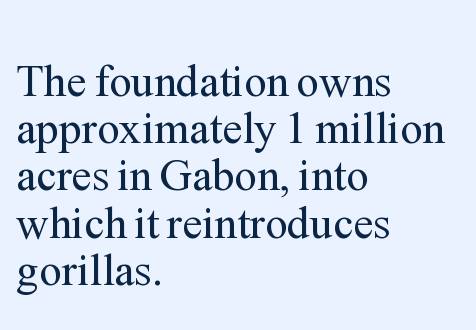
The image shows 45 px regular-weight serif type, upright; set left-aligned, tight line spacing (1.05x), normal letter spacing, not underlined; medium stroke contrast and a medium x-height.
